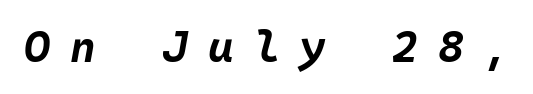
The image shows 44 px bold type, italic (leaning right); set unusually wide letter spacing (+0.46 em), not underlined; low stroke contrast and a large x-height.
